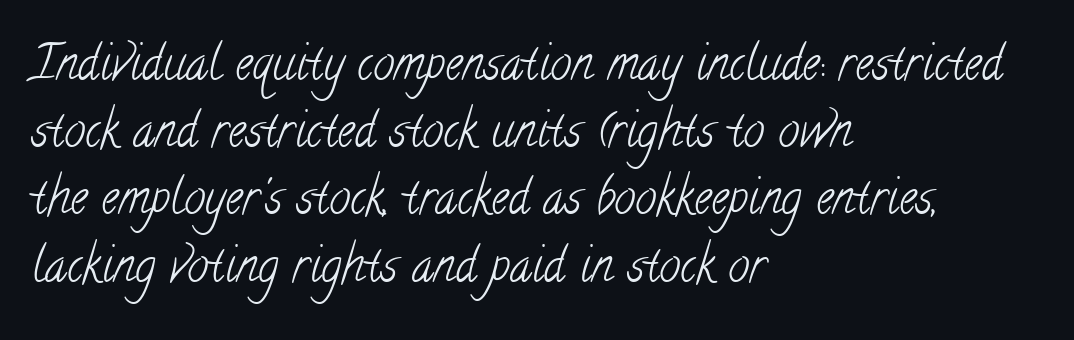
{"serif": "yes", "bold": "no", "weight": "light", "width": "condensed", "stroke_contrast": "low", "x_height": "small", "monospaced": "no", "underline": "no", "align": "left", "line_spacing": "normal", "line_spacing_ratio": 1.4, "letter_spacing": "normal", "letter_spacing_em": 0.0, "glyph_px": 48}
